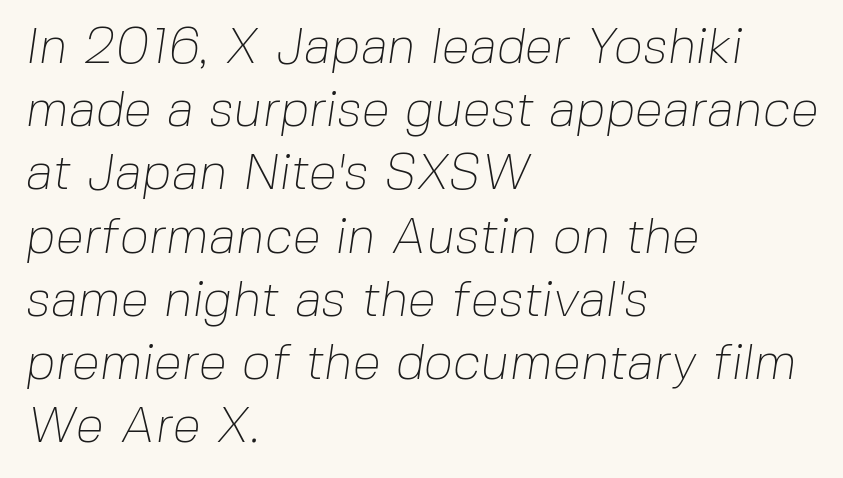
The image shows 51 px thin sans-serif type; set left-aligned, line spacing 1.24x, normal letter spacing, not underlined; low stroke contrast and a medium x-height.
